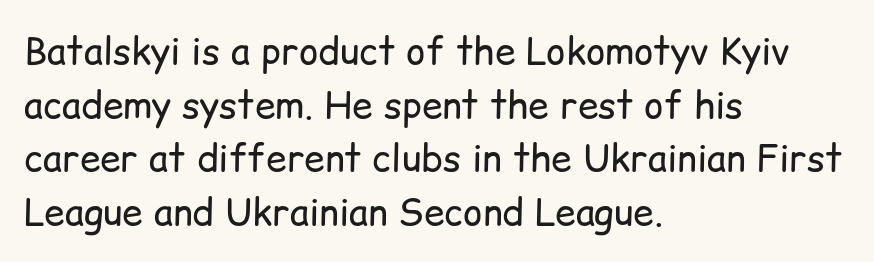
Q: Is the text bold? A: No.
Q: Is the text italic (slanted)? A: No, it is upright.
Q: Is the typeface a serif or a sans-serif typeface? A: Sans-serif.
Q: Is the text underlined? A: No.
Q: How is the paragraph aligned? A: Left-aligned.
Q: Is the spacing between letters normal or unusually wide? A: Normal.
Q: Is the spacing between lines tight, normal or loose? A: Normal.
Q: Width (condensed, normal, or wide)? A: Normal.
Q: Stroke contrast? A: Low.
Q: x-height? A: Medium.
Q: Monospaced? A: No.
